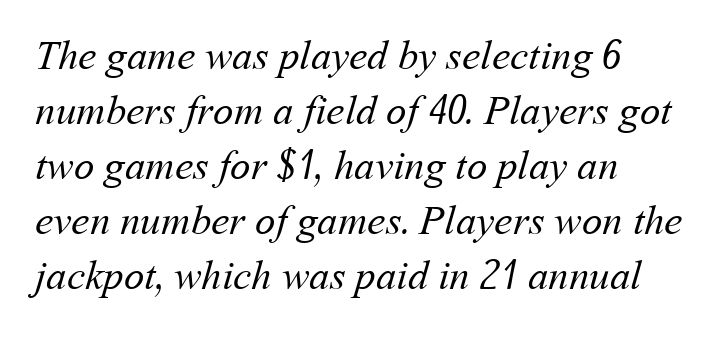
{"bold": "no", "weight": "regular", "width": "normal", "stroke_contrast": "medium", "x_height": "medium", "monospaced": "no", "underline": "no", "align": "left", "line_spacing": "normal", "line_spacing_ratio": 1.34, "letter_spacing": "normal", "letter_spacing_em": 0.0, "glyph_px": 41}
